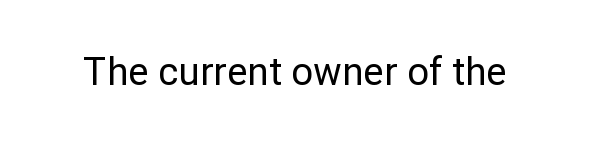
The string is rendered with underlining switched off. Is this a sans? Yes — the strokes have no serifs. Character widths vary here, with narrow letters taking less room than wide ones. Posture: vertical. These lines keep a tight, regular rhythm from letter to letter.
